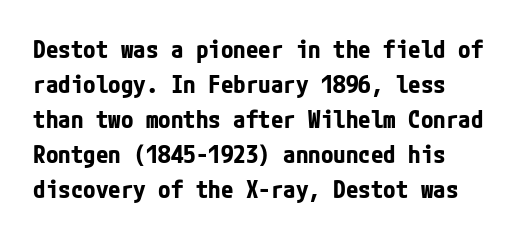
Q: Is the text bold? A: Yes.
Q: Is the text italic (slanted)? A: No, it is upright.
Q: Is the text underlined? A: No.
Q: Is the spacing between letters normal or unusually wide? A: Normal.
Q: Is the spacing between lines tight, normal or loose? A: Normal.
